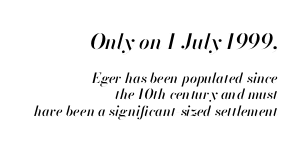
Characters are canted at an angle relative to the baseline's perpendicular. Each word holds together tightly as a unit, with standard inter-letter gaps. Size contrast runs from large at the top to small at the bottom. Horizontal alignment here is rightward, an uncommon choice for prose.
